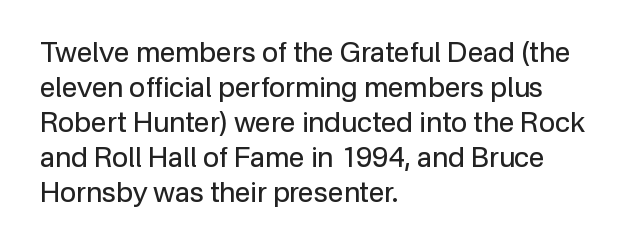
Q: Is the text bold? A: No.
Q: Is the text italic (slanted)? A: No, it is upright.
Q: Is the typeface a serif or a sans-serif typeface? A: Sans-serif.
Q: Is the text underlined? A: No.
Q: How is the paragraph aligned? A: Left-aligned.
Q: Is the spacing between letters normal or unusually wide? A: Normal.
Q: Is the spacing between lines tight, normal or loose? A: Normal.
Q: Width (condensed, normal, or wide)? A: Normal.
Q: Stroke contrast? A: Low.
Q: x-height? A: Medium.
Q: Monospaced? A: No.
